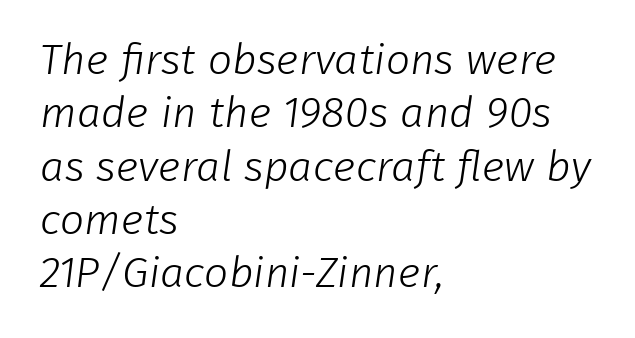
The letters carry no serifs — their stems end cleanly without finishing strokes. Descender tails drop into unmarked territory. Compared with a typical body face, this is equally light or lighter still. Glyph-to-glyph distance matches everyday printed text. Character widths vary here, with narrow letters taking less room than wide ones. Each line starts at the same left margin while the right side varies.
